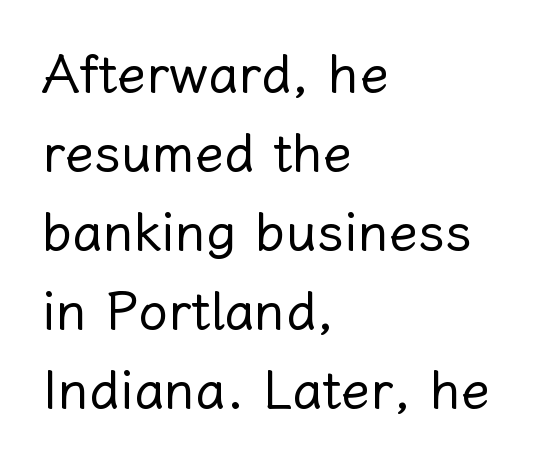
The setting favours the left margin, as ordinary paragraphs usually do. Letter spacing: default. The face looks like a standard text weight, possibly lighter. Each new line begins a customary step beneath the previous one.
